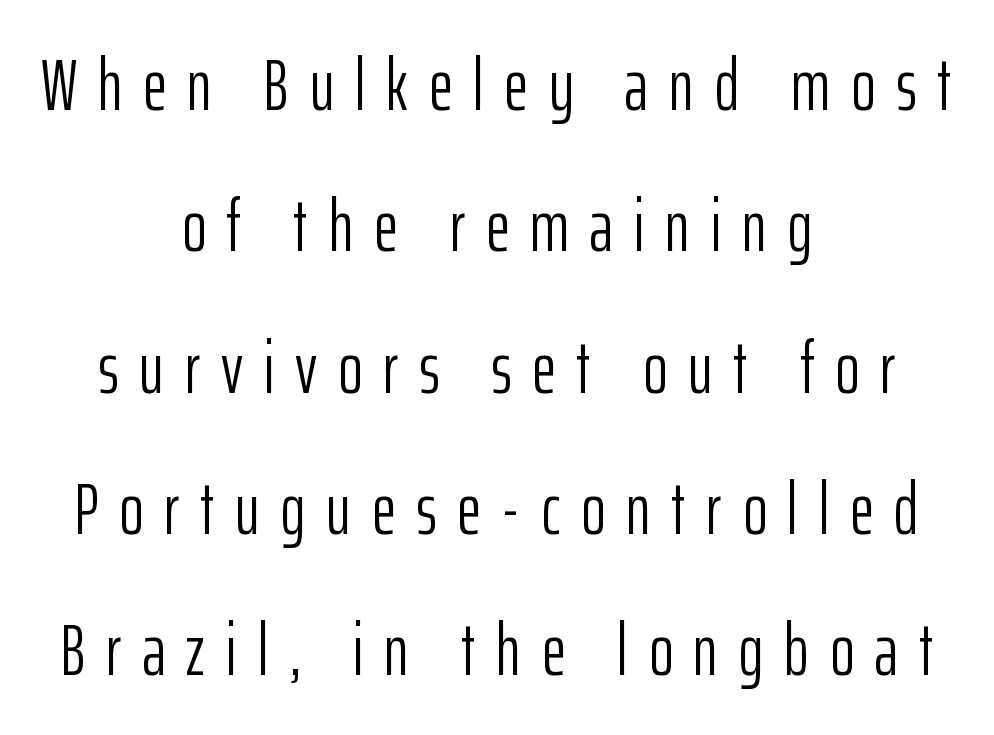
Q: Is the text bold? A: No.
Q: Is the text italic (slanted)? A: No, it is upright.
Q: Is the typeface a serif or a sans-serif typeface? A: Sans-serif.
Q: Is the text underlined? A: No.
Q: How is the paragraph aligned? A: Centered.
Q: Is the spacing between letters normal or unusually wide? A: Unusually wide.
Q: Is the spacing between lines tight, normal or loose? A: Loose.
Q: Width (condensed, normal, or wide)? A: Condensed.
Q: Stroke contrast? A: Low.
Q: x-height? A: Medium.
Q: Monospaced? A: No.
